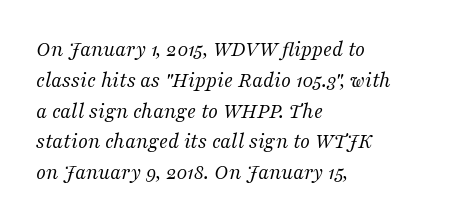
{"italic": "yes", "lean": "right", "slant_degrees": 16, "bold": "no", "underline": "no", "align": "left", "line_spacing": "normal", "line_spacing_ratio": 1.4, "letter_spacing": "normal", "letter_spacing_em": 0.0, "glyph_px": 22}
